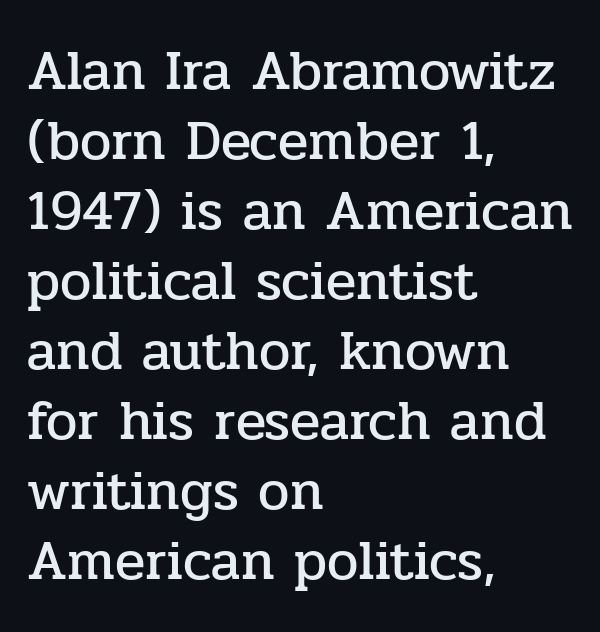
The image shows 56 px serif type, upright; set left-aligned, normal line spacing (1.25x), normal letter spacing, not underlined; low stroke contrast and a medium x-height.
